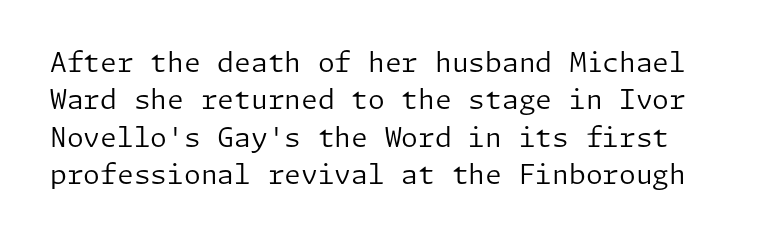
Q: Is the text bold? A: No.
Q: Is the text italic (slanted)? A: No, it is upright.
Q: Is the text underlined? A: No.
Q: Is the spacing between letters normal or unusually wide? A: Normal.
Q: Is the spacing between lines tight, normal or loose? A: Normal.
